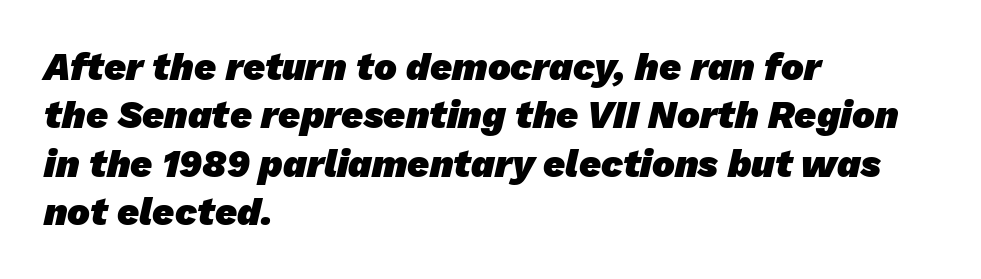
Q: Is the text bold? A: Yes.
Q: Is the typeface a serif or a sans-serif typeface? A: Sans-serif.
Q: Is the text underlined? A: No.
Q: How is the paragraph aligned? A: Left-aligned.
Q: Is the spacing between letters normal or unusually wide? A: Normal.
Q: Is the spacing between lines tight, normal or loose? A: Normal.
Q: Width (condensed, normal, or wide)? A: Normal.
Q: Stroke contrast? A: Low.
Q: x-height? A: Medium.
Q: Monospaced? A: No.
